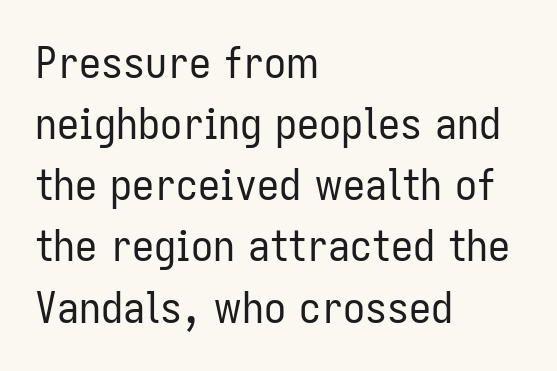
Q: Is the text bold? A: No.
Q: Is the text italic (slanted)? A: No, it is upright.
Q: Is the typeface a serif or a sans-serif typeface? A: Sans-serif.
Q: Is the text underlined? A: No.
Q: How is the paragraph aligned? A: Left-aligned.
Q: Is the spacing between letters normal or unusually wide? A: Normal.
Q: Is the spacing between lines tight, normal or loose? A: Normal.
Q: Width (condensed, normal, or wide)? A: Condensed.
Q: Stroke contrast? A: Low.
Q: x-height? A: Medium.
Q: Monospaced? A: No.
